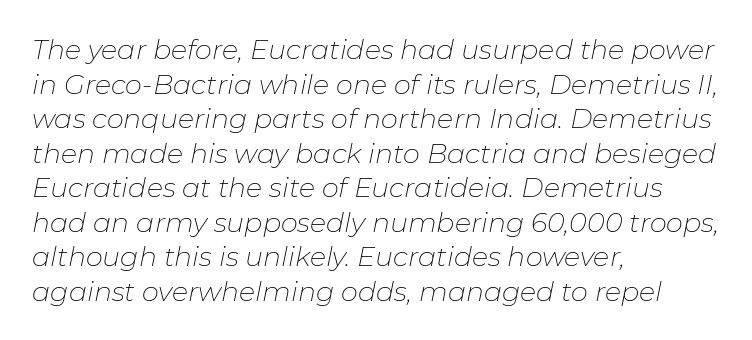
The weight would be labelled regular, book, light, or lighter still. The passage shown leans; its letterforms are oblique. Short and long lines alike share a common starting point at left. What's the leading like? Ordinary, nothing unusual.
